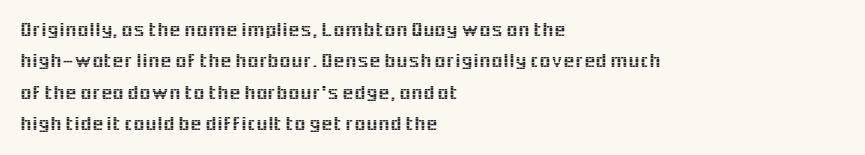
{"italic": "no", "underline": "no", "align": "left", "line_spacing": "normal", "line_spacing_ratio": 1.5, "letter_spacing": "normal", "letter_spacing_em": 0.0, "glyph_px": 21}
